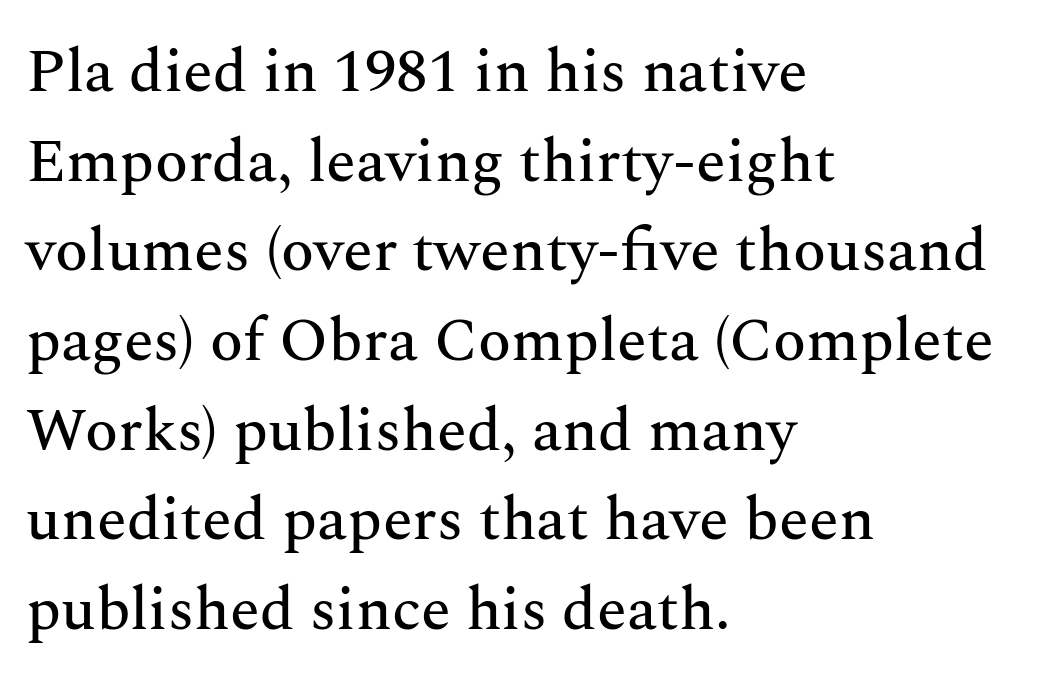
Where is the straight margin? On the left. This sample has the flowing, uneven cadence of proportional lettering. The lettering stays uniformly vertical, giving the passage a roman look. The line-height multiplier appears to be the usual default. The gaps between neighbouring characters are ordinary and unremarkable. The glyphs are unaccompanied by any horizontal stroke below them.
